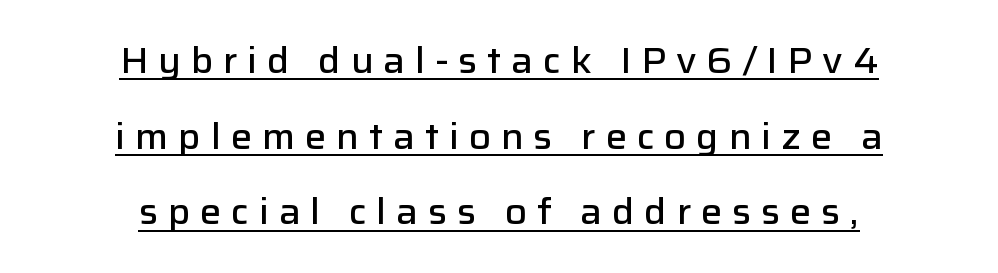
{"serif": "no", "italic": "no", "bold": "semi", "weight": "semibold", "width": "normal", "stroke_contrast": "low", "x_height": "medium", "monospaced": "no", "underline": "yes", "align": "center", "line_spacing": "loose", "line_spacing_ratio": 2.1, "letter_spacing": "wide", "letter_spacing_em": 0.27, "glyph_px": 36}
